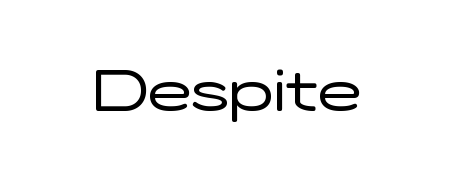
The image shows 58 px regular-weight, wide sans-serif type, upright; set normal letter spacing, not underlined; low stroke contrast and a medium x-height.
